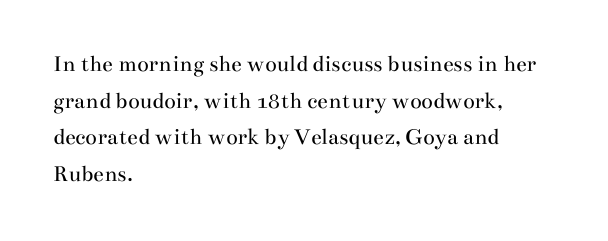
The image shows 24 px text type, upright; set left-aligned, normal line spacing (1.53x), normal letter spacing, not underlined.
